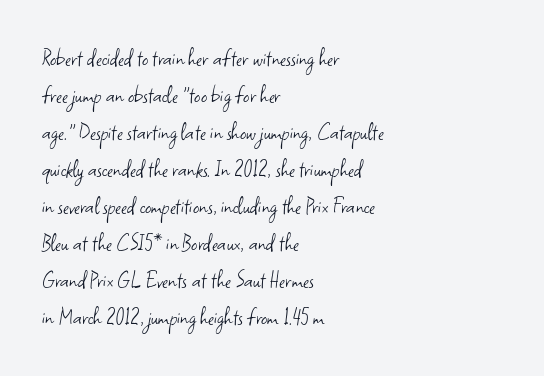
Q: Is the text bold? A: No.
Q: Is the text italic (slanted)? A: Yes.
Q: Is the text underlined? A: No.
Q: How is the paragraph aligned? A: Left-aligned.
Q: Is the spacing between letters normal or unusually wide? A: Normal.
Q: Is the spacing between lines tight, normal or loose? A: Normal.
